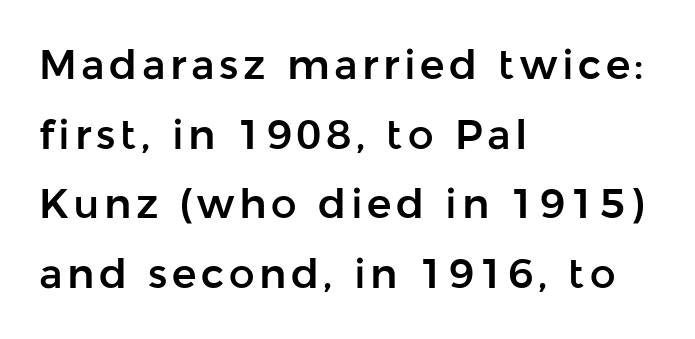
Q: Is the text italic (slanted)? A: No, it is upright.
Q: Is the typeface a serif or a sans-serif typeface? A: Sans-serif.
Q: Is the text underlined? A: No.
Q: How is the paragraph aligned? A: Left-aligned.
Q: Is the spacing between lines tight, normal or loose? A: Normal.
Q: Width (condensed, normal, or wide)? A: Normal.
Q: Stroke contrast? A: Low.
Q: x-height? A: Medium.
Q: Monospaced? A: No.
